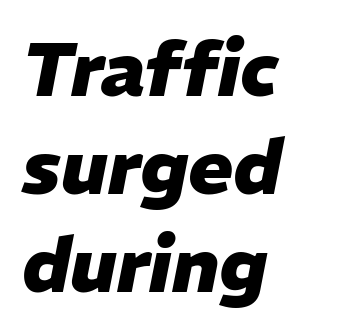
The image shows 75 px heavy type, italic (leaning right); set left-aligned, normal line spacing (1.31x), normal letter spacing, not underlined; low stroke contrast and a medium x-height.
